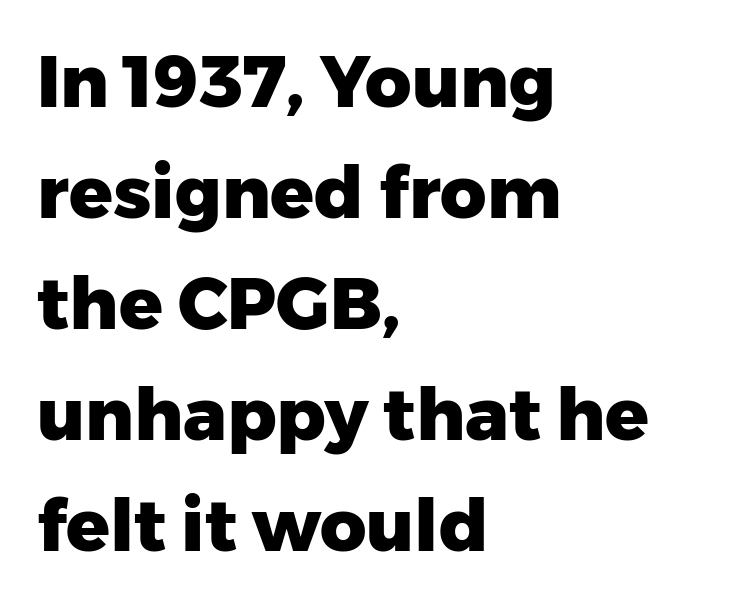
Q: Is the text bold? A: Yes.
Q: Is the text italic (slanted)? A: No, it is upright.
Q: Is the typeface a serif or a sans-serif typeface? A: Sans-serif.
Q: Is the text underlined? A: No.
Q: How is the paragraph aligned? A: Left-aligned.
Q: Is the spacing between letters normal or unusually wide? A: Normal.
Q: Is the spacing between lines tight, normal or loose? A: Normal.
Q: Width (condensed, normal, or wide)? A: Normal.
Q: Stroke contrast? A: Low.
Q: x-height? A: Medium.
Q: Monospaced? A: No.
